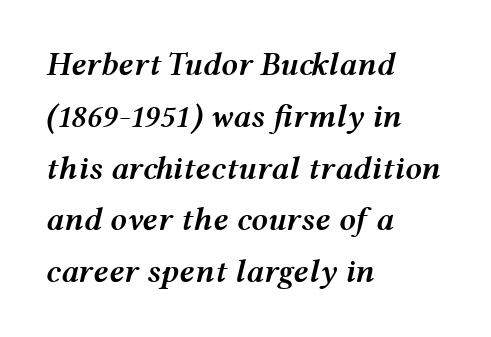
{"italic": "yes", "lean": "right", "slant_degrees": 12, "bold": "semi", "weight": "semibold", "width": "wide", "stroke_contrast": "medium", "x_height": "medium", "monospaced": "no", "underline": "no", "align": "left", "line_spacing": "normal", "line_spacing_ratio": 1.57, "letter_spacing": "normal", "letter_spacing_em": 0.0, "glyph_px": 33}
